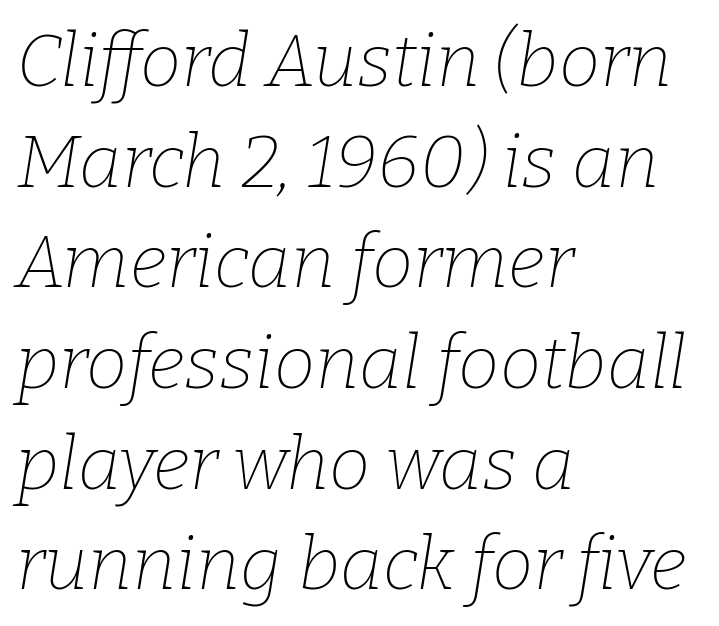
{"serif": "yes", "italic": "yes", "lean": "right", "slant_degrees": 9, "bold": "no", "weight": "thin", "width": "normal", "stroke_contrast": "low", "x_height": "medium", "monospaced": "no", "underline": "no", "align": "left", "line_spacing": "normal", "line_spacing_ratio": 1.36, "letter_spacing": "normal", "letter_spacing_em": 0.0, "glyph_px": 74}
